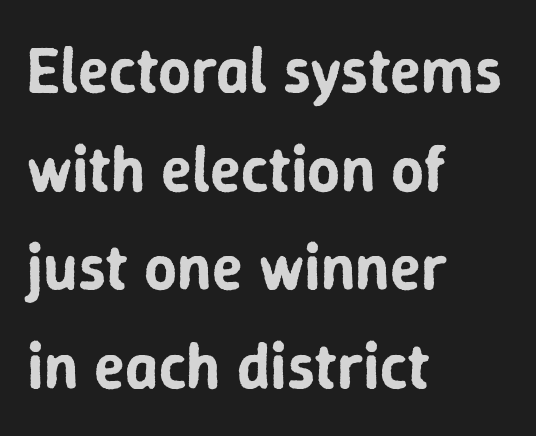
{"serif": "no", "italic": "no", "width": "normal", "stroke_contrast": "low", "x_height": "medium", "monospaced": "no", "underline": "no", "align": "left", "line_spacing": "normal", "line_spacing_ratio": 1.54, "letter_spacing": "normal", "letter_spacing_em": 0.0, "glyph_px": 64}
